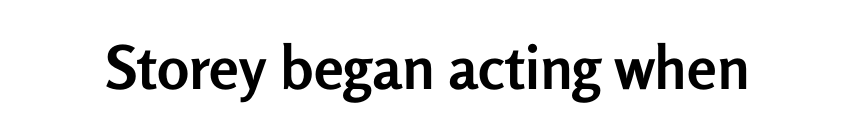
Rendered with straight, roman letterforms. You could not count columns in this text — the font is proportionally spaced. The horizontal fit of the characters is conventional and even. The type family on display is of the sans-serif kind. Each row of text sits above clean, open space.
